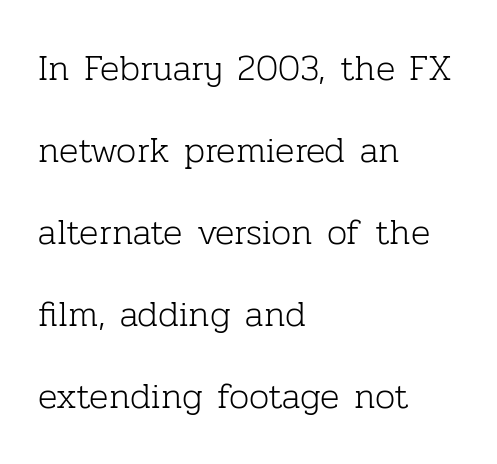
The font family rendered here belongs to the serif group. The words here are not underlined. Looks like regular typesetting: each glyph gets only the width it needs. The vertical gap from one line to the next is large.
